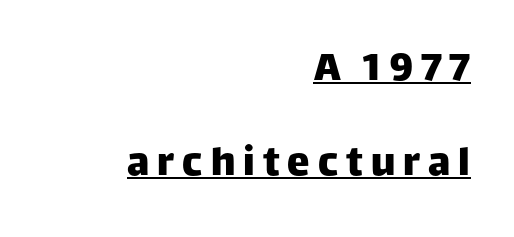
Examine the stroke ends and you'll find no serifs. Upright lettering throughout. Each line ends at the same right margin while the left side varies. You could not count columns in this text — the font is proportionally spaced. Underlined type.
